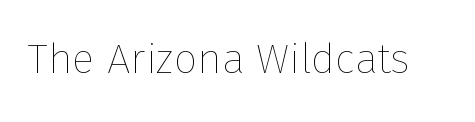
{"italic": "no", "bold": "no", "weight": "thin", "width": "normal", "stroke_contrast": "low", "x_height": "medium", "monospaced": "no", "underline": "no", "letter_spacing": "normal", "letter_spacing_em": 0.0, "glyph_px": 42}
